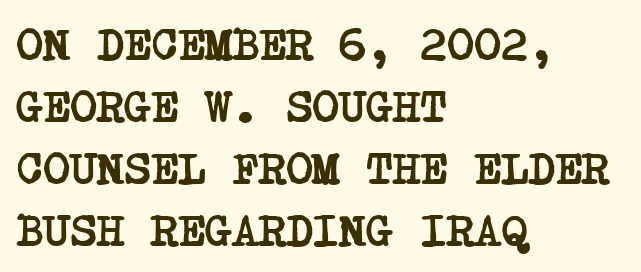
I'd describe the lettering as bold — thick and assertive. Default kerning and tracking; the words read as compact shapes. Nobody drew a line under any word here. The passage is arranged the way most books set body copy — flush left. The characters display serif detailing at their extremities. How would I describe the line gaps? Plain and ordinary.
